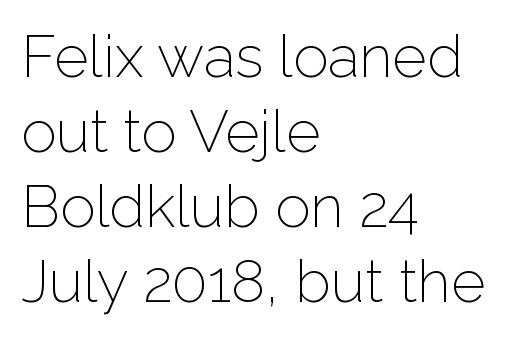
{"serif": "no", "italic": "no", "bold": "no", "weight": "light", "width": "normal", "stroke_contrast": "low", "x_height": "medium", "monospaced": "no", "underline": "no", "align": "left", "line_spacing": "normal", "line_spacing_ratio": 1.27, "letter_spacing": "normal", "letter_spacing_em": 0.0, "glyph_px": 59}
